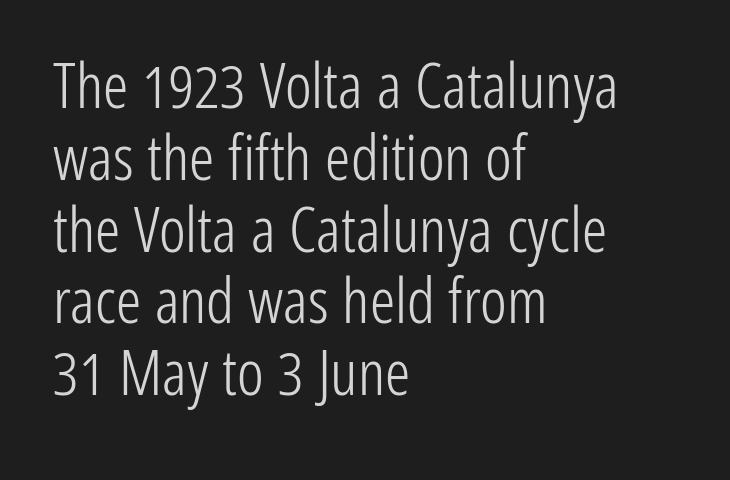
The image shows 63 px light, condensed sans-serif type, upright; set left-aligned, tight line spacing (1.14x), normal letter spacing, not underlined; low stroke contrast and a medium x-height.
